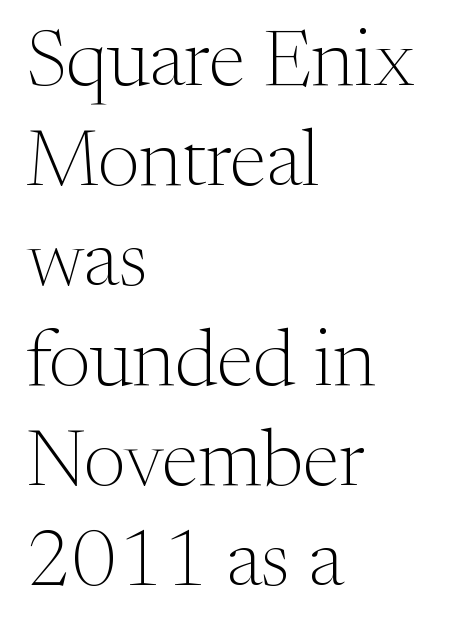
Q: Is the text bold? A: No.
Q: Is the text italic (slanted)? A: No, it is upright.
Q: Is the typeface a serif or a sans-serif typeface? A: Serif.
Q: Is the text underlined? A: No.
Q: How is the paragraph aligned? A: Left-aligned.
Q: Is the spacing between letters normal or unusually wide? A: Normal.
Q: Is the spacing between lines tight, normal or loose? A: Normal.
Q: Width (condensed, normal, or wide)? A: Normal.
Q: Stroke contrast? A: Medium.
Q: x-height? A: Medium.
Q: Monospaced? A: No.
